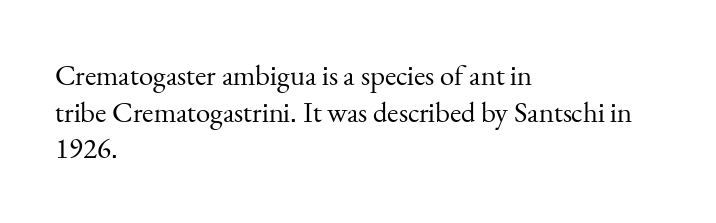
Q: Is the text bold? A: No.
Q: Is the text italic (slanted)? A: No, it is upright.
Q: Is the typeface a serif or a sans-serif typeface? A: Serif.
Q: Is the text underlined? A: No.
Q: How is the paragraph aligned? A: Left-aligned.
Q: Is the spacing between letters normal or unusually wide? A: Normal.
Q: Is the spacing between lines tight, normal or loose? A: Normal.
Q: Width (condensed, normal, or wide)? A: Normal.
Q: Stroke contrast? A: Medium.
Q: x-height? A: Small.
Q: Monospaced? A: No.
